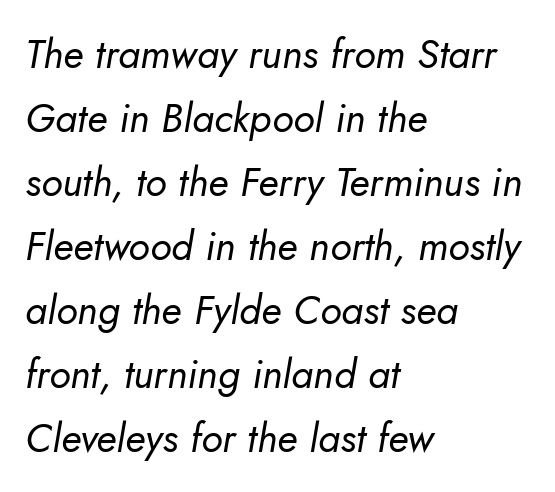
Q: Is the text bold? A: No.
Q: Is the text italic (slanted)? A: Yes, it leans right by about 5 degrees.
Q: Is the text underlined? A: No.
Q: How is the paragraph aligned? A: Left-aligned.
Q: Is the spacing between letters normal or unusually wide? A: Normal.
Q: Is the spacing between lines tight, normal or loose? A: Normal.
Q: Width (condensed, normal, or wide)? A: Normal.
Q: Stroke contrast? A: Low.
Q: x-height? A: Small.
Q: Monospaced? A: No.
